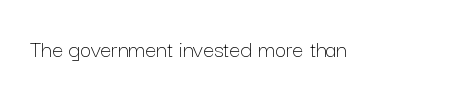
Q: Is the text bold? A: No.
Q: Is the text italic (slanted)? A: No, it is upright.
Q: Is the text underlined? A: No.
Q: Is the spacing between letters normal or unusually wide? A: Normal.
